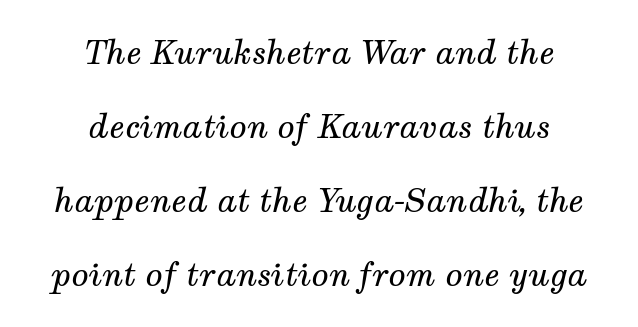
Letterform terminals end in serifs throughout the passage. Students, note that the glyphs here touch the page at normal intervals. The glyphs look as if they've been sheared to an angle. Is this a fixed-width face? No — the glyphs have proportional, varying widths.
